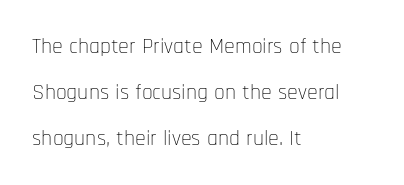
Line spacing here is loose. Quick note: not italic, upright. Anything drawn beneath the words? Only blank space. Bold? No — there's no thickening of the strokes.
